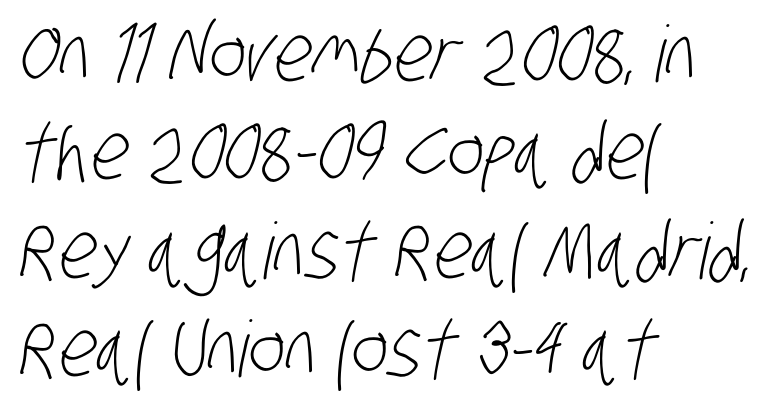
Stems here are at most as thick as an everyday book face. Each word holds together tightly as a unit, with standard inter-letter gaps. What kind of face is this? One without serifs — a sans. If you measured baseline to baseline, you'd find a middling distance.
